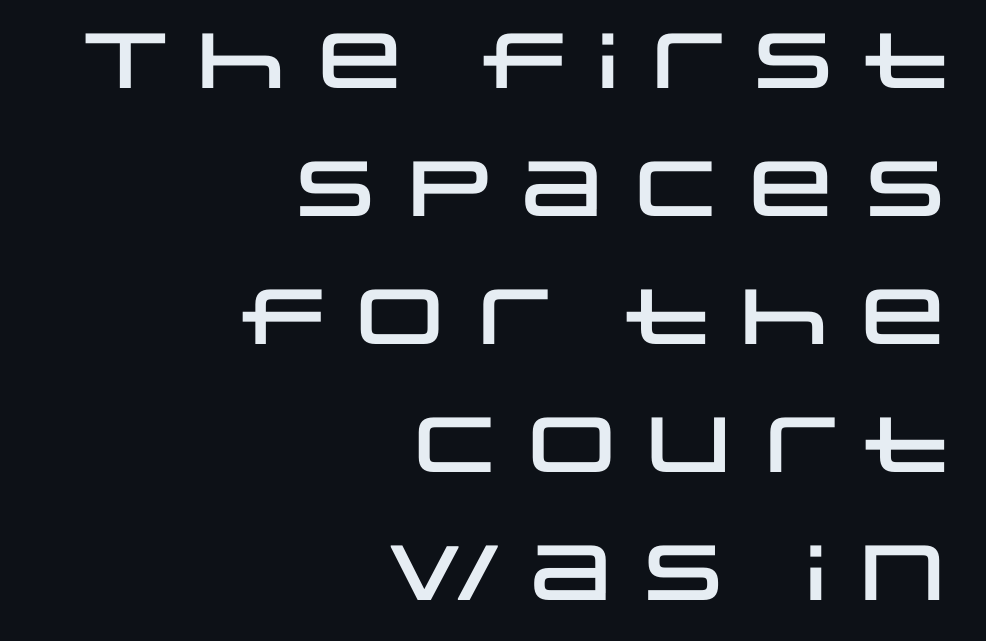
The image shows 78 px wide sans-serif type, upright; set right-aligned, normal line spacing (1.64x), normal letter spacing, not underlined; low stroke contrast and a large x-height.
